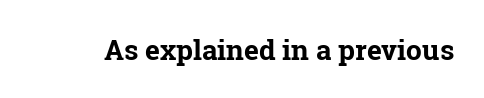
{"serif": "yes", "italic": "no", "bold": "yes", "weight": "bold", "width": "normal", "stroke_contrast": "low", "x_height": "medium", "monospaced": "no", "underline": "no", "letter_spacing": "normal", "letter_spacing_em": 0.0, "glyph_px": 28}
